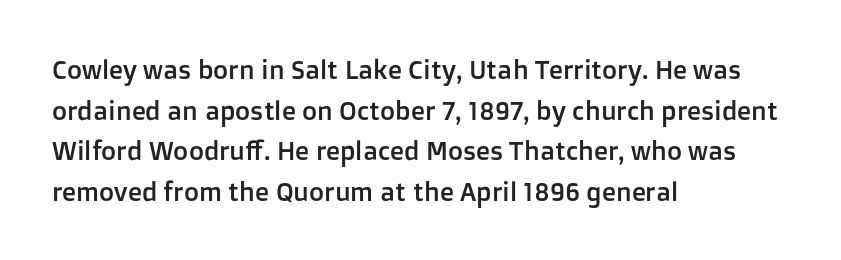
This rendering features lettering with no underline. How are the letters spaced? Ordinarily, with no added tracking. The setting favours the left margin, as ordinary paragraphs usually do. Does the lettering tilt? It doesn't — this is upright. Summary of vertical rhythm: regular, with standard interline spacing.
